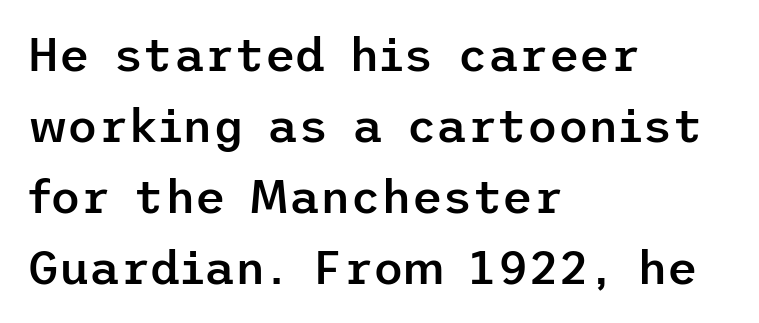
The image shows 47 px semibold sans-serif type, upright; set left-aligned, normal line spacing (1.51x), normal letter spacing, not underlined; low stroke contrast and a medium x-height.
